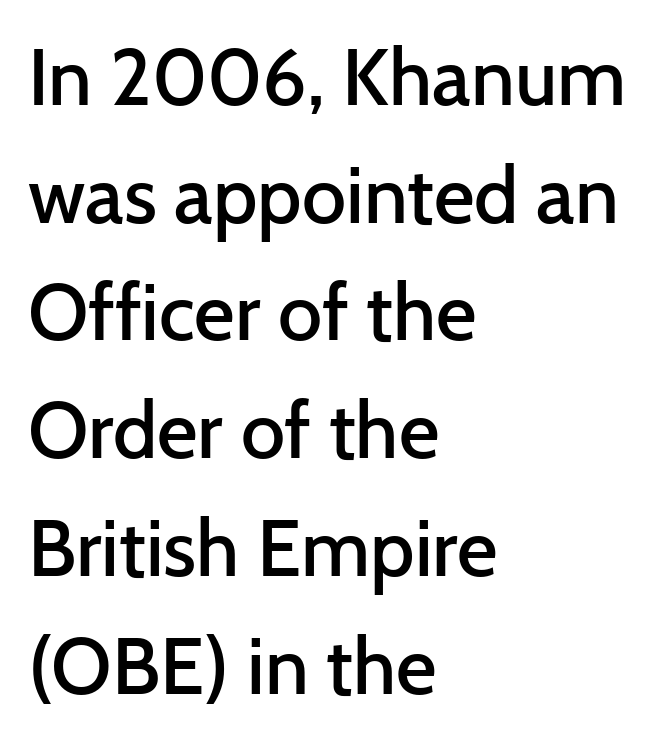
Look at the stroke-to-counter ratio: somewhat heavy, a semibold. These lines sit exactly where default settings would place them. The specimen omits any rule beneath the text block's lines. Nope, no serifs anywhere on these letters.
